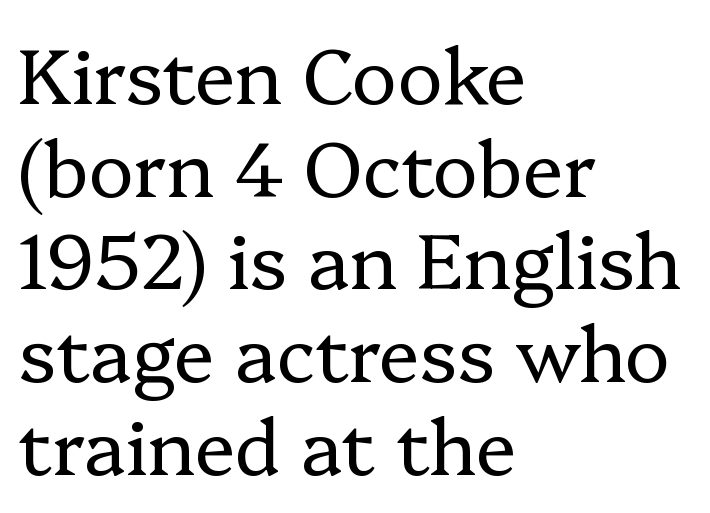
Plain, unruled lines of type. The rendering anchors every line to the left-hand side. Look at the bottom of the vertical strokes: they flare into serifs here. The font sits on the lighter half of the weight spectrum, regular included.
